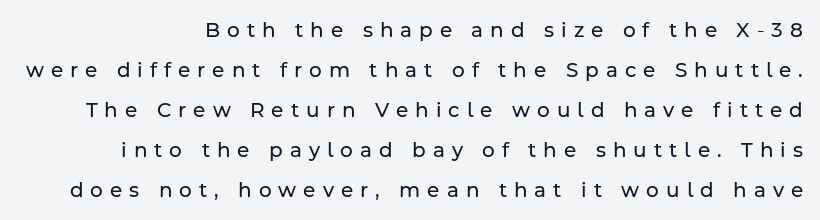
The image shows 20 px text type, upright; set loose line spacing (2.0x), unusually wide letter spacing (+0.35 em), not underlined.
